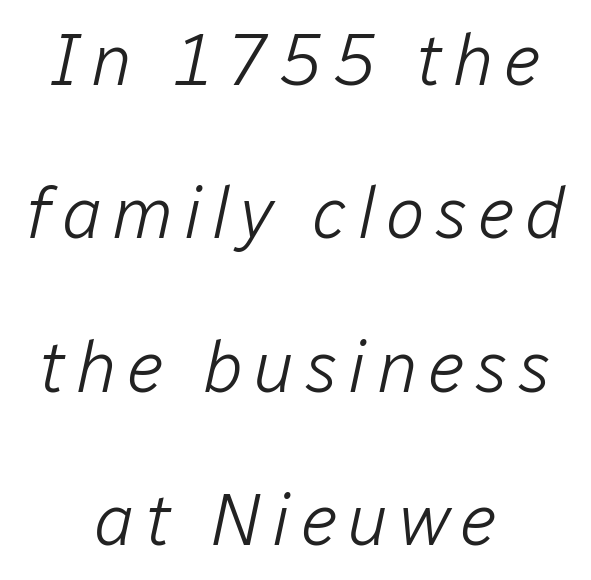
Q: Is the text bold? A: No.
Q: Is the text italic (slanted)? A: Yes, it leans right by about 12 degrees.
Q: Is the text underlined? A: No.
Q: How is the paragraph aligned? A: Centered.
Q: Is the spacing between lines tight, normal or loose? A: Loose.
Q: Width (condensed, normal, or wide)? A: Normal.
Q: Stroke contrast? A: Low.
Q: x-height? A: Medium.
Q: Monospaced? A: No.
